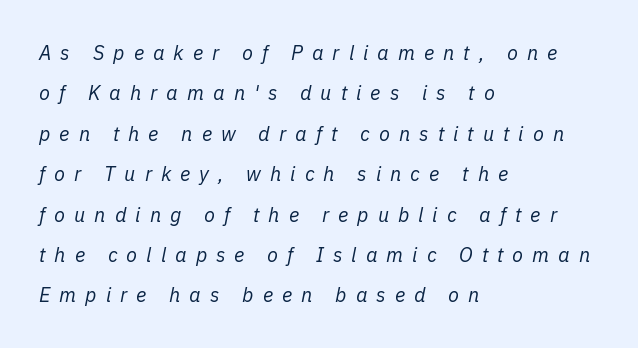
The image shows 20 px text type, italic (leaning right); set left-aligned, loose line spacing (2.02x), unusually wide letter spacing (+0.45 em), not underlined.
